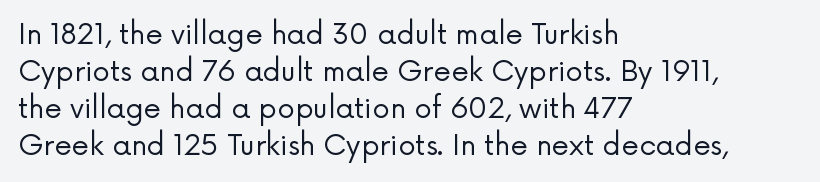
The image shows 28 px regular-weight sans-serif type, upright; set left-aligned, normal line spacing (1.32x), normal letter spacing, not underlined; low stroke contrast and a medium x-height.
